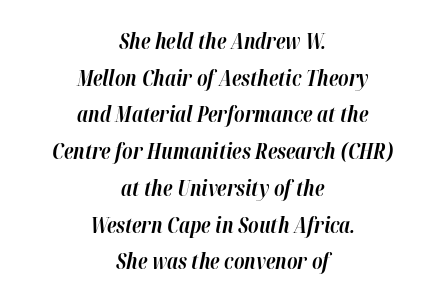
Q: Is the text bold? A: Yes.
Q: Is the text italic (slanted)? A: Yes, it leans right by about 12 degrees.
Q: Is the text underlined? A: No.
Q: How is the paragraph aligned? A: Centered.
Q: Is the spacing between letters normal or unusually wide? A: Normal.
